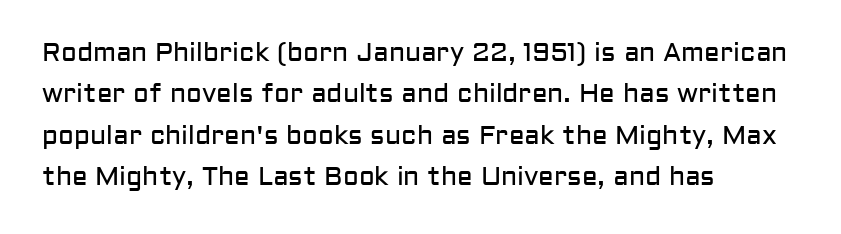
Q: Is the text bold? A: No.
Q: Is the text italic (slanted)? A: No, it is upright.
Q: Is the text underlined? A: No.
Q: How is the paragraph aligned? A: Left-aligned.
Q: Is the spacing between letters normal or unusually wide? A: Normal.
Q: Is the spacing between lines tight, normal or loose? A: Normal.
